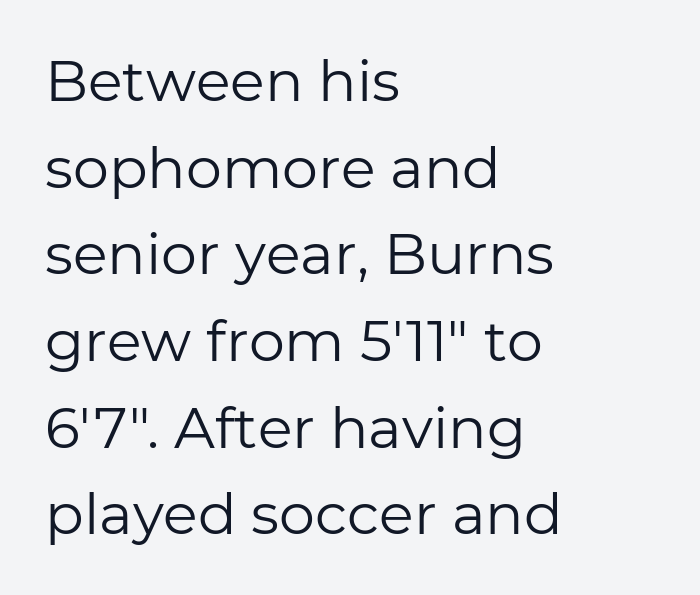
The image shows 57 px regular-weight sans-serif type, upright; set left-aligned, normal line spacing (1.52x), normal letter spacing, not underlined; low stroke contrast and a medium x-height.
